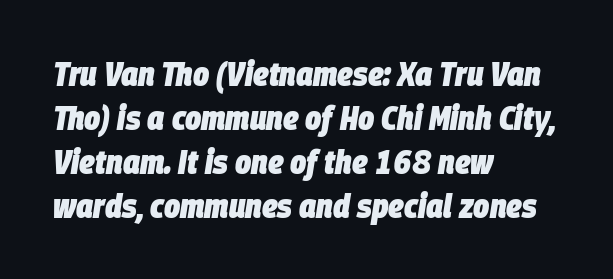
Each letter keeps its own natural width here, so spacing adapts to shape. What stands out about the letter spacing? Nothing — it is the standard amount. The letters are bold, with thick, heavy strokes. Teacher's note: observe the even left margin — that is flush-left alignment.
